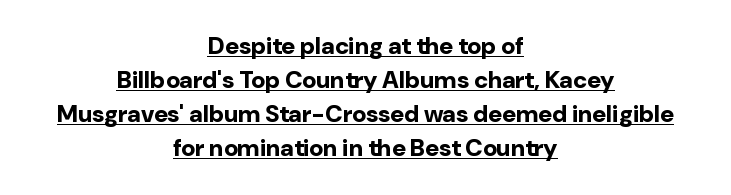
Teacher's note: observe the equal gaps on both sides — that is centered alignment. Stroke thickness is high; the sample reads as a true bold. How would I describe the line gaps? Plain and ordinary. Inter-character spacing is left at the font's built-in metrics. This is the regular roman posture of the typeface.
